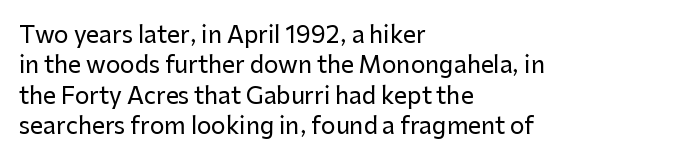
{"italic": "no", "underline": "no", "align": "left", "line_spacing": "normal", "line_spacing_ratio": 1.32, "letter_spacing": "normal", "letter_spacing_em": 0.0, "glyph_px": 23}
